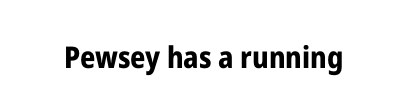
{"serif": "no", "italic": "no", "bold": "yes", "weight": "bold", "width": "condensed", "stroke_contrast": "low", "x_height": "medium", "monospaced": "no", "underline": "no", "letter_spacing": "normal", "letter_spacing_em": 0.0, "glyph_px": 30}
